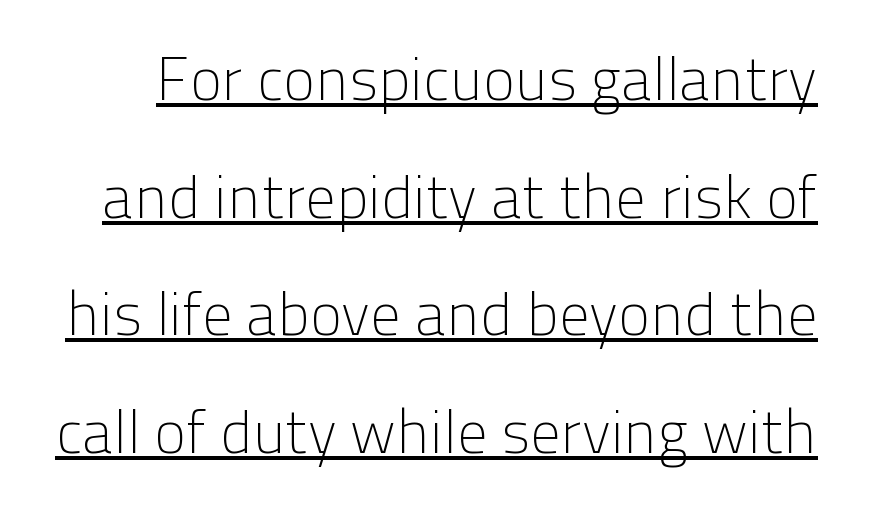
Style check: upright. Looks like someone drew a line under every word here. How would I describe the line gaps? Wide and relaxed. A typesetter would label this face a sans.
